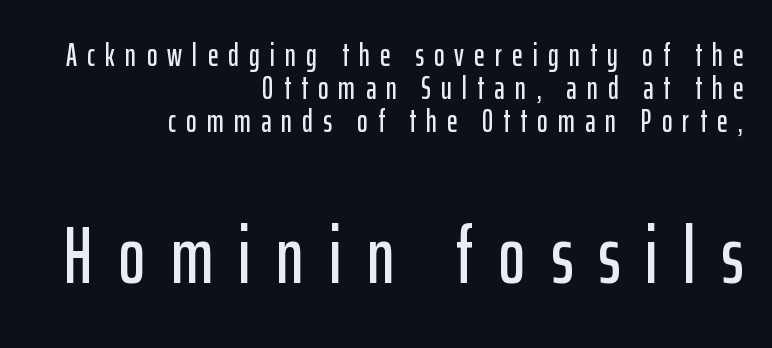
Vertical strokes here are truly vertical. Look at the glyph heights: the lower group is clearly the bigger setting. The face used here is proportionally spaced, like ordinary book or web type. Is this a sans? Yes — the strokes have no serifs.
